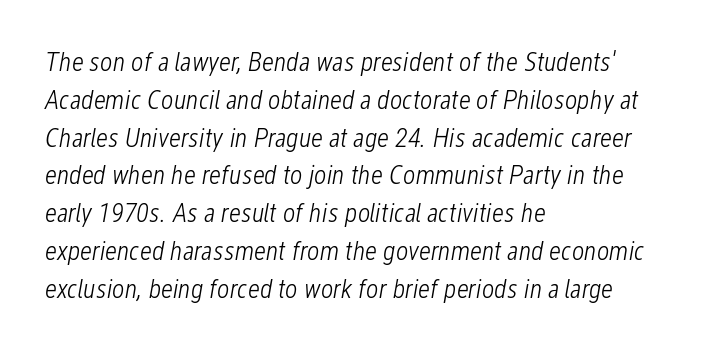
Q: Is the text bold? A: No.
Q: Is the text italic (slanted)? A: Yes, it leans right by about 12 degrees.
Q: Is the text underlined? A: No.
Q: How is the paragraph aligned? A: Left-aligned.
Q: Is the spacing between letters normal or unusually wide? A: Normal.
Q: Is the spacing between lines tight, normal or loose? A: Normal.
